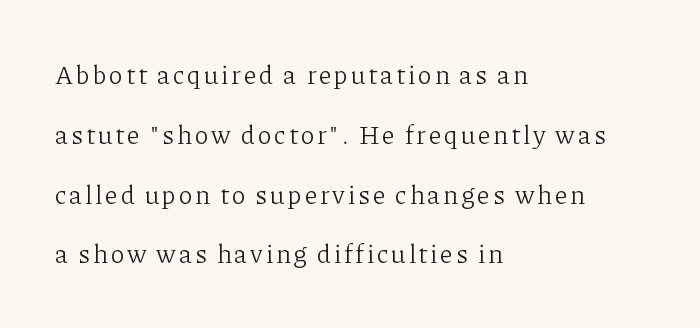
{"italic": "no", "bold": "no", "underline": "no", "align": "left", "line_spacing": "loose", "line_spacing_ratio": 2.3, "glyph_px": 26}
